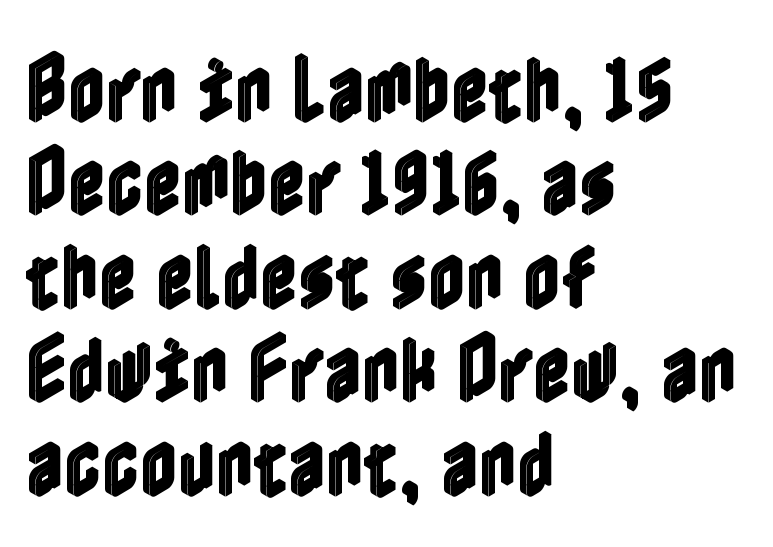
The image shows 73 px condensed type, upright; set left-aligned, normal line spacing (1.28x), normal letter spacing, not underlined; a medium x-height.
